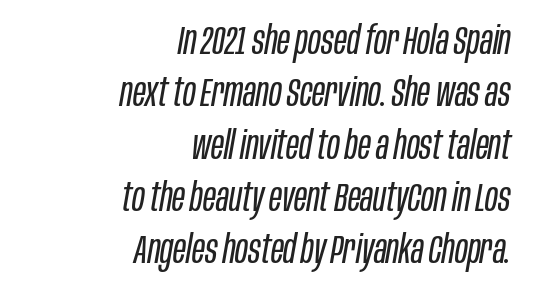
The image shows 39 px regular-weight, condensed type, italic (leaning right); set right-aligned, normal line spacing (1.34x), normal letter spacing, not underlined; low stroke contrast and a large x-height.
